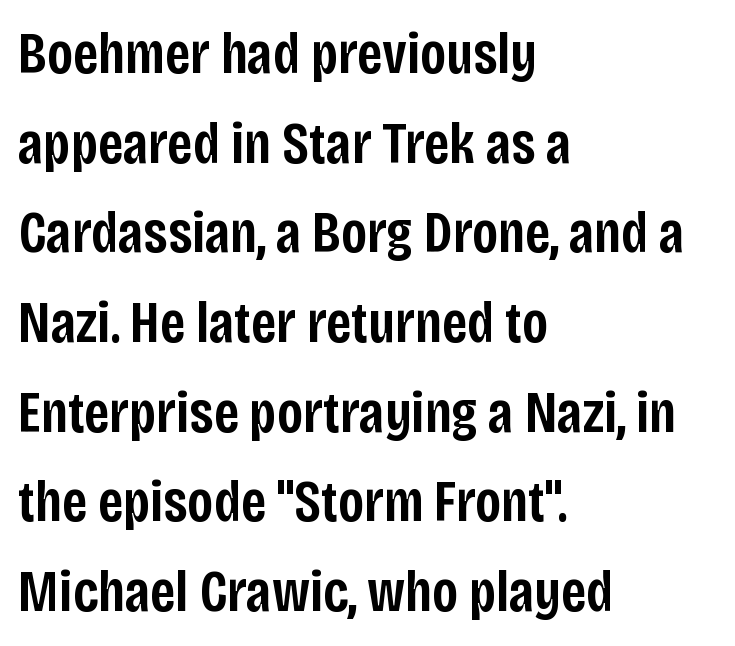
The image shows 59 px semibold, condensed sans-serif type, upright; set left-aligned, normal line spacing (1.52x), normal letter spacing, not underlined; low stroke contrast and a large x-height.
